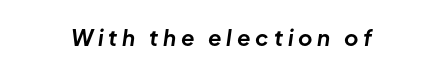
The image shows 22 px bold type, italic (leaning right); set unusually wide letter spacing (+0.22 em), not underlined.
